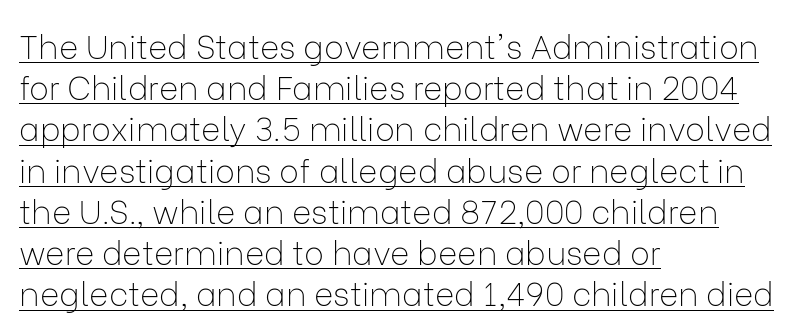
{"serif": "no", "italic": "no", "bold": "no", "weight": "thin", "width": "normal", "stroke_contrast": "low", "x_height": "medium", "monospaced": "no", "underline": "yes", "align": "left", "line_spacing": "normal", "line_spacing_ratio": 1.25, "letter_spacing": "normal", "letter_spacing_em": 0.0, "glyph_px": 33}
